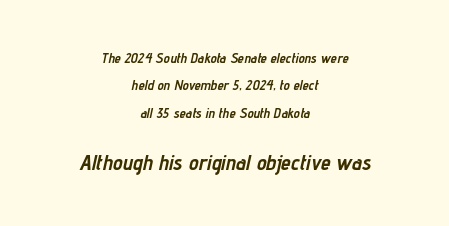
The text carries the slant typical of an italic or oblique font. Underline: absent. These lines stand farther apart than default settings would place them. Weight: bold.
